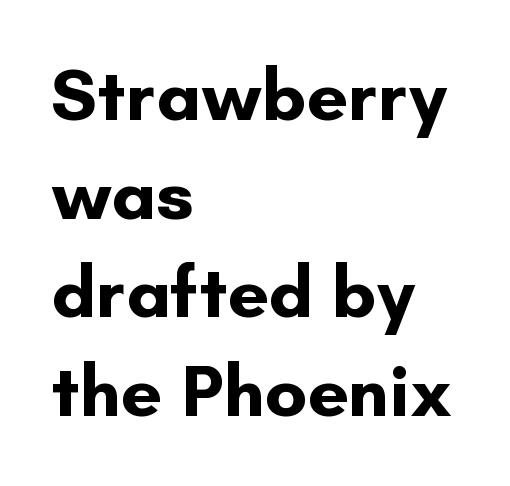
Q: Is the text bold? A: Yes.
Q: Is the text italic (slanted)? A: No, it is upright.
Q: Is the typeface a serif or a sans-serif typeface? A: Sans-serif.
Q: Is the text underlined? A: No.
Q: How is the paragraph aligned? A: Left-aligned.
Q: Is the spacing between letters normal or unusually wide? A: Normal.
Q: Is the spacing between lines tight, normal or loose? A: Normal.
Q: Width (condensed, normal, or wide)? A: Normal.
Q: Stroke contrast? A: Low.
Q: x-height? A: Small.
Q: Monospaced? A: No.
